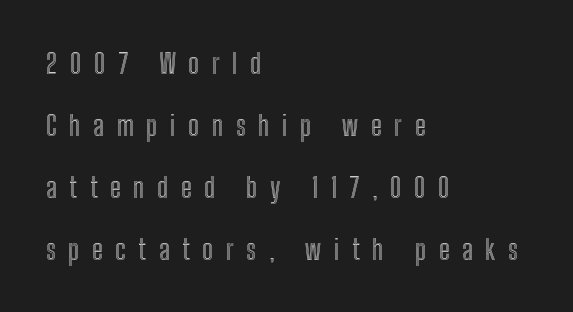
Italic: no, the glyphs are upright roman. Proportional: the letters do not fall into vertical columns. Interline gaps are noticeably wide in this sample. The letterforms stand isolated, each surrounded by extra space. The rag falls on the right side of this text block.
